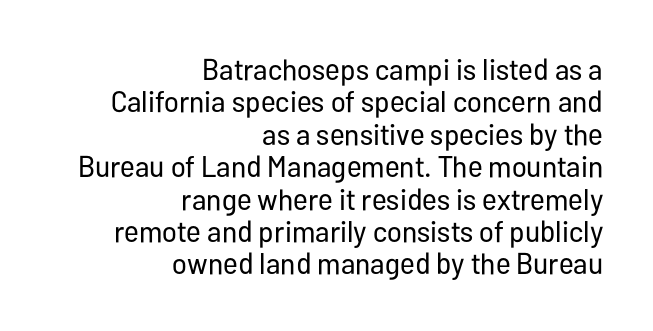
Bare-footed words on every line. Notice how the passage keeps a crisp vertical edge on the right only. Spacing verdict: proportional, widths tailored to each character. Is there any slant? The stems are plumb.
